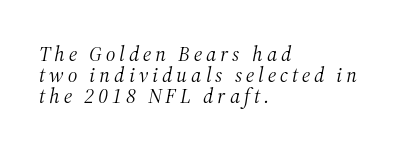
{"italic": "yes", "lean": "right", "slant_degrees": 12, "bold": "no", "underline": "no", "align": "left", "line_spacing": "tight", "line_spacing_ratio": 1.0, "glyph_px": 21}
